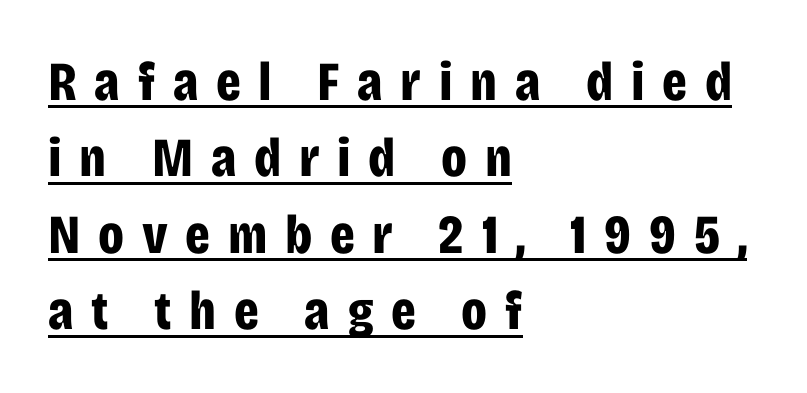
The image shows 55 px bold, condensed sans-serif type, upright; set left-aligned, normal line spacing (1.39x), unusually wide letter spacing (+0.32 em), underlined; low stroke contrast and a large x-height.
